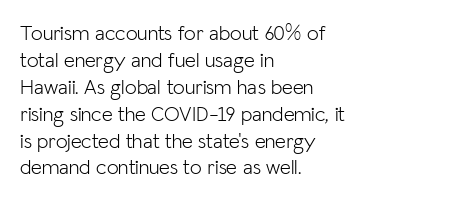
{"italic": "no", "bold": "no", "underline": "no", "align": "left", "line_spacing": "normal", "line_spacing_ratio": 1.28, "letter_spacing": "normal", "letter_spacing_em": 0.0, "glyph_px": 21}
